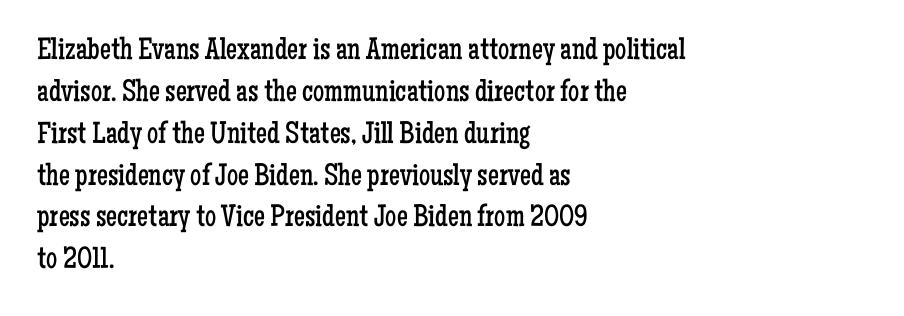
The image shows 31 px regular-weight, condensed serif type, upright; set left-aligned, normal line spacing (1.35x), normal letter spacing, not underlined; low stroke contrast and a medium x-height.
